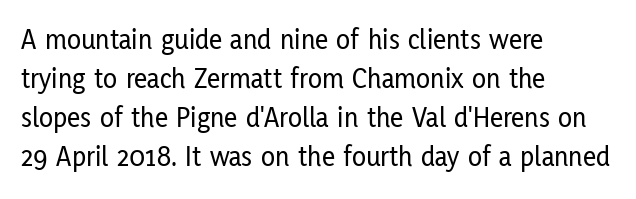
The image shows 29 px condensed sans-serif type, upright; set left-aligned, normal line spacing (1.35x), normal letter spacing, not underlined; low stroke contrast and a medium x-height.
